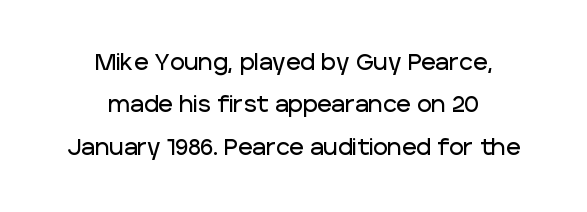
The image shows 22 px text type, upright; set centered, loose line spacing (1.93x), normal letter spacing, not underlined.
